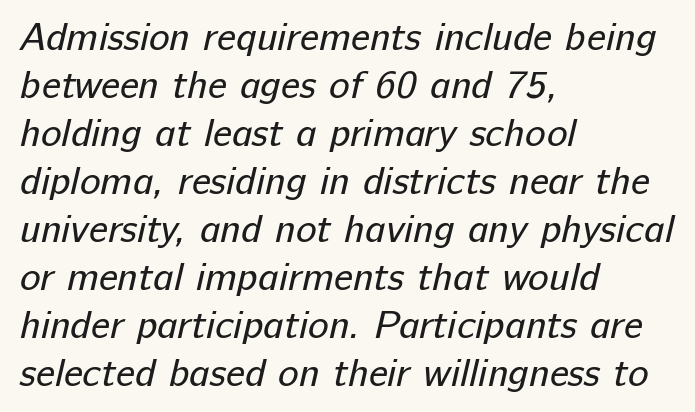
{"serif": "no", "bold": "no", "weight": "regular", "width": "normal", "stroke_contrast": "low", "x_height": "medium", "monospaced": "no", "underline": "no", "align": "left", "line_spacing_ratio": 1.23, "letter_spacing": "normal", "letter_spacing_em": 0.0, "glyph_px": 39}
